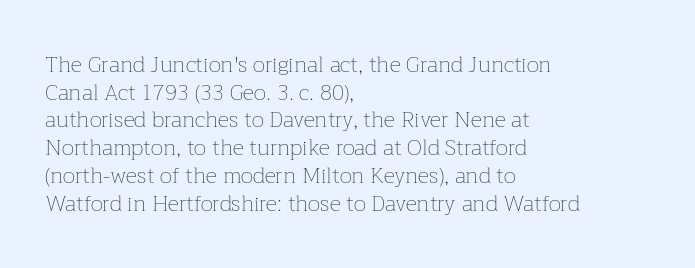
{"italic": "no", "bold": "no", "underline": "no", "align": "left", "line_spacing": "normal", "line_spacing_ratio": 1.26, "letter_spacing": "normal", "letter_spacing_em": 0.0, "glyph_px": 22}
